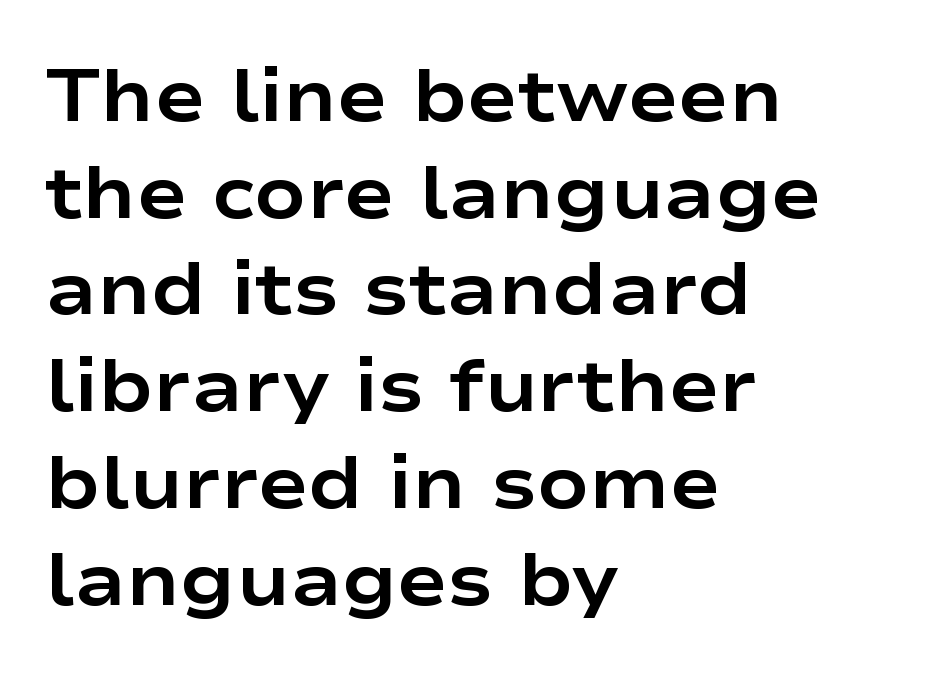
Q: Is the text bold? A: Yes.
Q: Is the text italic (slanted)? A: No, it is upright.
Q: Is the typeface a serif or a sans-serif typeface? A: Sans-serif.
Q: Is the text underlined? A: No.
Q: How is the paragraph aligned? A: Left-aligned.
Q: Is the spacing between letters normal or unusually wide? A: Normal.
Q: Is the spacing between lines tight, normal or loose? A: Normal.
Q: Width (condensed, normal, or wide)? A: Wide.
Q: Stroke contrast? A: Low.
Q: x-height? A: Medium.
Q: Monospaced? A: No.
